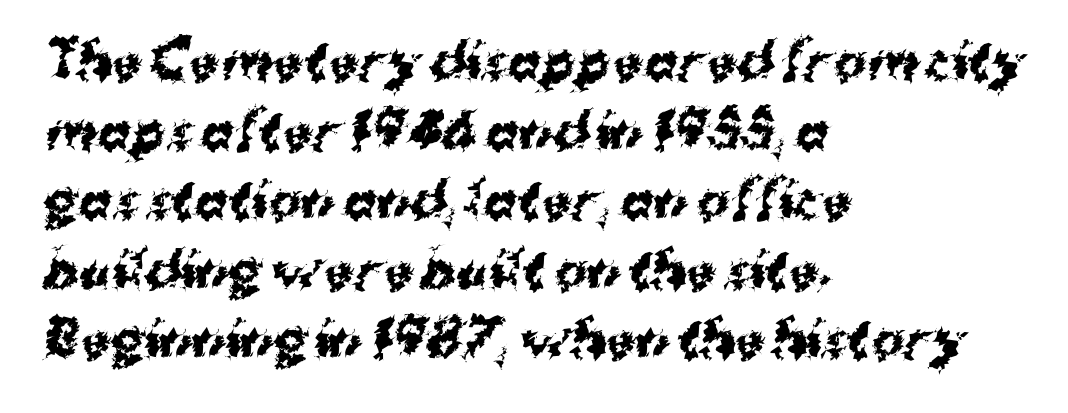
{"serif": "no", "bold": "yes", "weight": "bold", "width": "normal", "stroke_contrast": "medium", "x_height": "medium", "monospaced": "no", "underline": "no", "align": "left", "line_spacing": "normal", "line_spacing_ratio": 1.42, "letter_spacing": "normal", "letter_spacing_em": 0.0, "glyph_px": 49}
